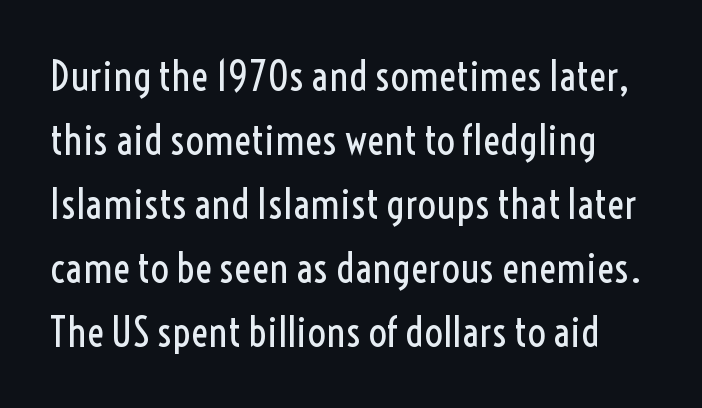
In terms of letterform style, serifs are entirely absent. Unlike italic type, these characters show no tilt at all. Compared with typical paragraphs, the rows here are spaced about the same. Letters rest on an invisible, unmarked baseline. Inter-character spacing is left at the font's built-in metrics. The font sits on the lighter half of the weight spectrum, regular included.
